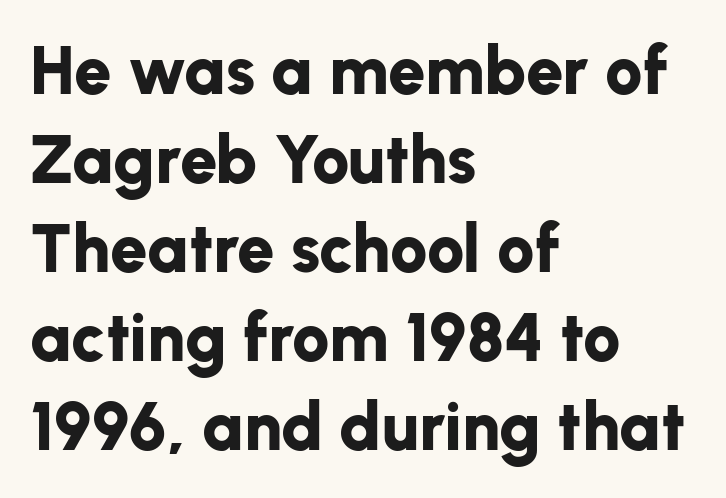
Q: Is the text bold? A: Yes.
Q: Is the text italic (slanted)? A: No, it is upright.
Q: Is the typeface a serif or a sans-serif typeface? A: Sans-serif.
Q: Is the text underlined? A: No.
Q: How is the paragraph aligned? A: Left-aligned.
Q: Is the spacing between letters normal or unusually wide? A: Normal.
Q: Is the spacing between lines tight, normal or loose? A: Normal.
Q: Width (condensed, normal, or wide)? A: Normal.
Q: Stroke contrast? A: Low.
Q: x-height? A: Medium.
Q: Monospaced? A: No.
